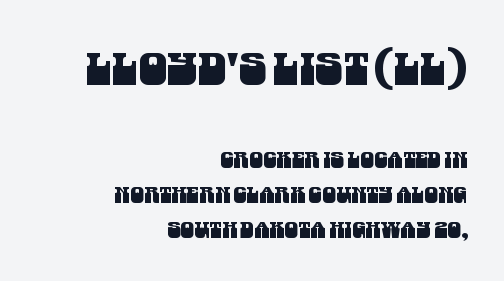
Reading top to bottom, the characters get smaller at the block break. Is this a fixed-width face? No — the glyphs have proportional, varying widths. The words here are not underlined. This sample keeps an unexceptional amount of space between lines.
